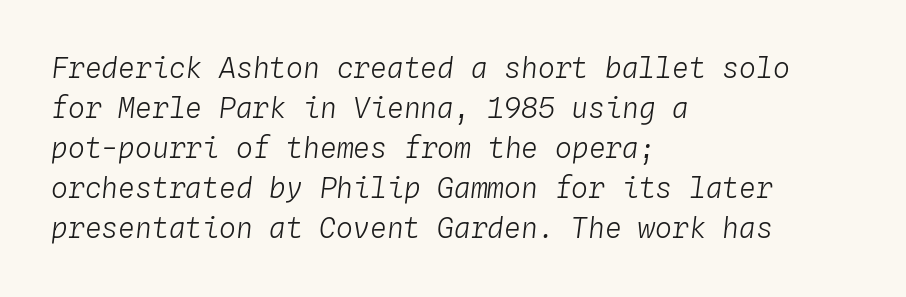
{"italic": "yes", "lean": "right", "slant_degrees": 4, "bold": "no", "weight": "light", "width": "normal", "stroke_contrast": "low", "x_height": "medium", "monospaced": "yes", "underline": "no", "align": "left", "line_spacing": "normal", "line_spacing_ratio": 1.43, "letter_spacing": "normal", "letter_spacing_em": 0.0, "glyph_px": 28}
